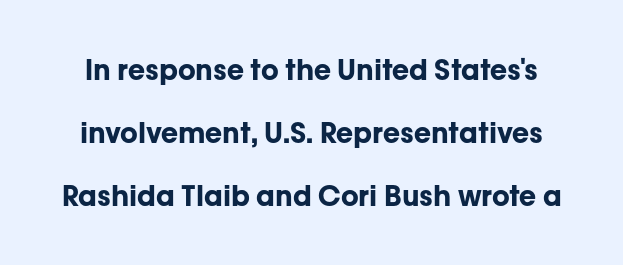
The image shows 28 px bold sans-serif type, upright; set loose line spacing (2.25x), normal letter spacing, not underlined; low stroke contrast and a medium x-height.
